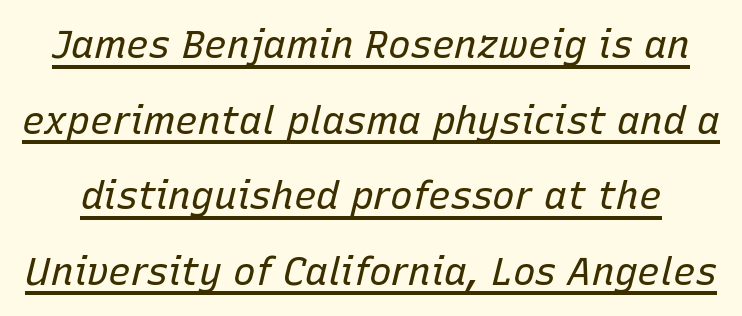
Students, observe: this is what heavily led, spacious text looks like. The typesetting does not lean heavy: it is not bold. The face used here is rendered with its standard letterfit. Is there an underline? Yes — a line sits under the letters. The specimen reads as italic at a glance.
